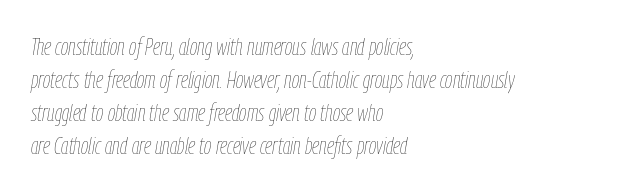
The image shows 24 px text type, italic (leaning right); set left-aligned, normal line spacing (1.37x), normal letter spacing, not underlined.
